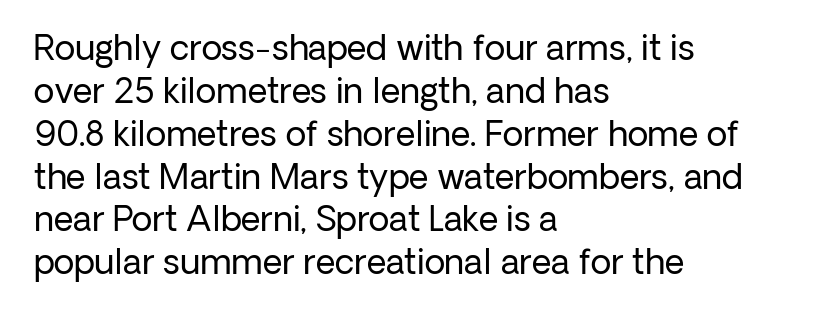
{"serif": "no", "italic": "no", "bold": "no", "weight": "regular", "width": "normal", "stroke_contrast": "low", "x_height": "medium", "monospaced": "no", "underline": "no", "align": "left", "line_spacing": "normal", "line_spacing_ratio": 1.26, "letter_spacing": "normal", "letter_spacing_em": 0.0, "glyph_px": 34}
